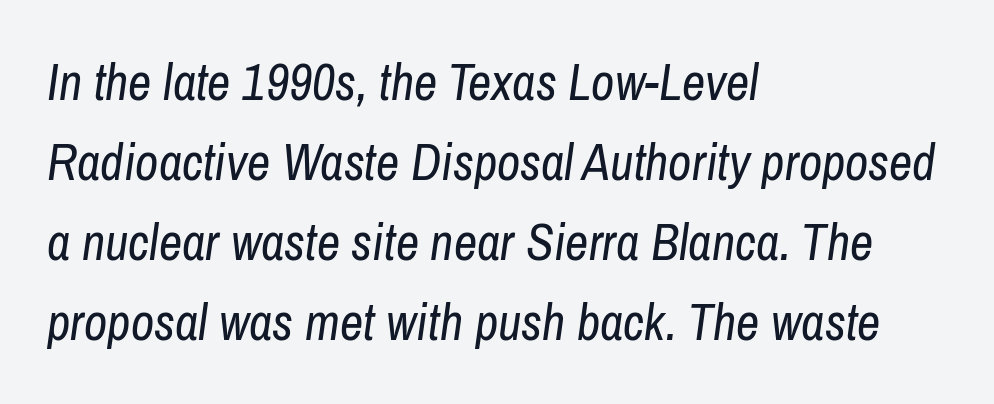
Character widths vary here, with narrow letters taking less room than wide ones. Descenders are the only things crossing below the line. Rendered with sloped, italic letterforms. Observe the ordinary spacing: letters are neighbours, not strangers. Notice how the passage keeps a crisp vertical edge on the left only. No extra ink here — the face is not bold.
